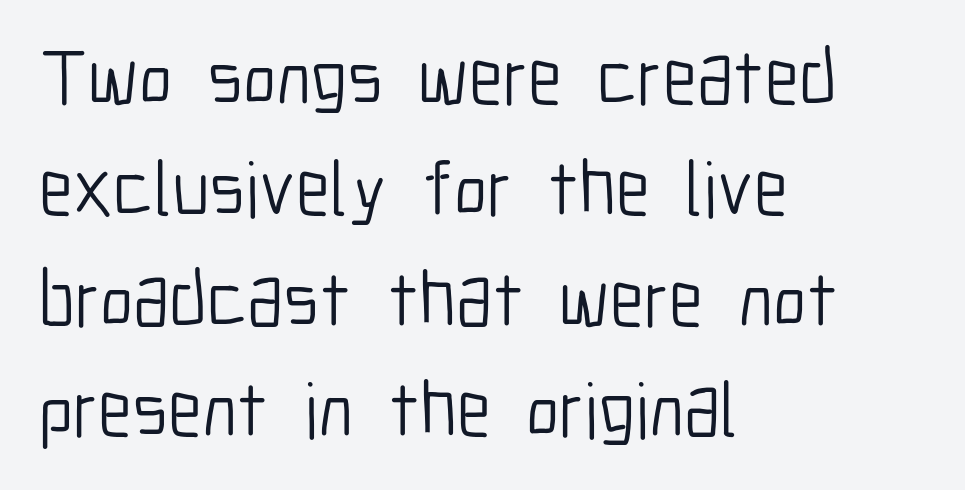
The image shows 78 px light, condensed sans-serif type, upright; set left-aligned, normal line spacing (1.42x), normal letter spacing, not underlined; low stroke contrast and a medium x-height.
